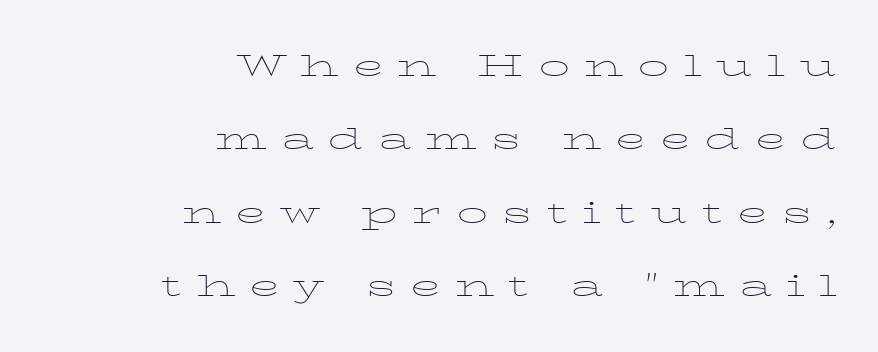
The image shows 31 px thin, wide serif type, upright; set right-aligned, loose line spacing (2.37x), unusually wide letter spacing (+0.45 em), not underlined; low stroke contrast and a medium x-height.
